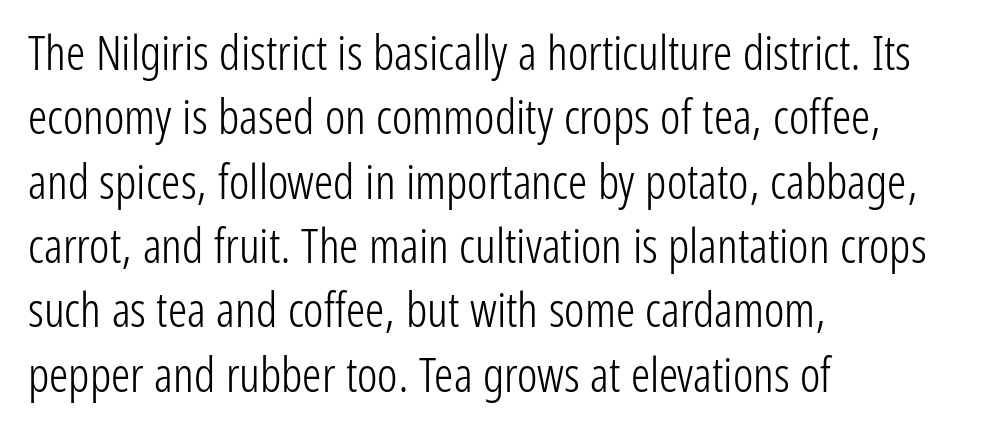
{"serif": "no", "italic": "no", "bold": "no", "weight": "light", "width": "condensed", "stroke_contrast": "low", "x_height": "medium", "monospaced": "no", "underline": "no", "align": "left", "line_spacing": "normal", "line_spacing_ratio": 1.34, "letter_spacing": "normal", "letter_spacing_em": 0.0, "glyph_px": 48}
